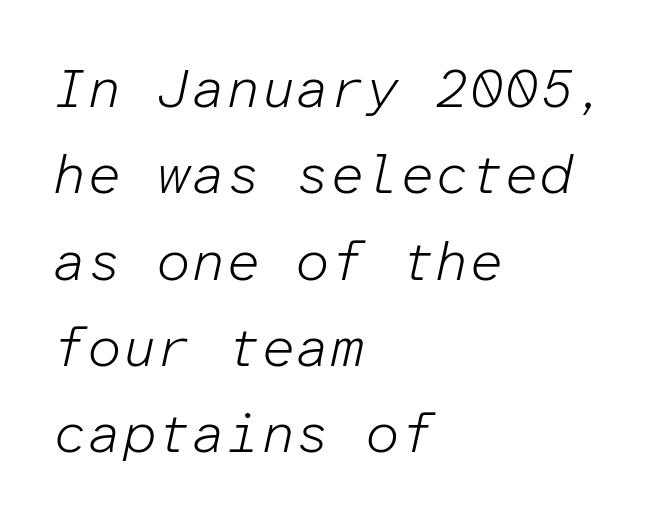
The image shows 55 px light type, italic (leaning right), monospaced; set left-aligned, normal line spacing (1.57x), normal letter spacing, not underlined; low stroke contrast and a medium x-height.
